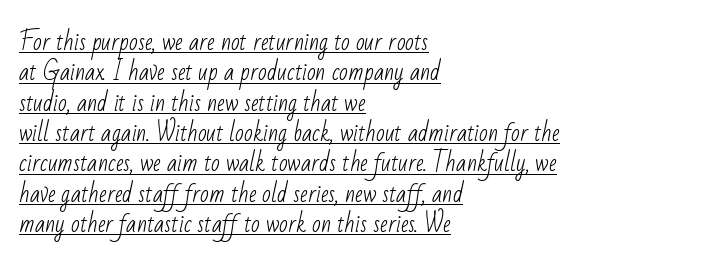
{"bold": "no", "underline": "yes", "align": "left", "line_spacing": "normal", "line_spacing_ratio": 1.32, "letter_spacing": "normal", "letter_spacing_em": 0.0, "glyph_px": 23}
